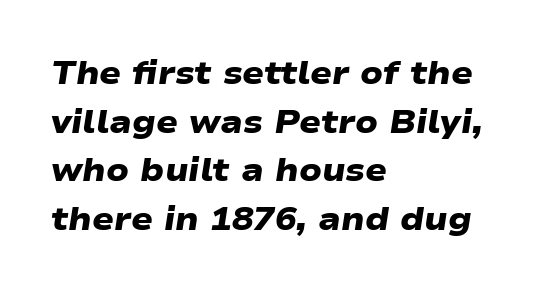
{"serif": "no", "bold": "yes", "weight": "heavy", "width": "wide", "stroke_contrast": "low", "x_height": "medium", "monospaced": "no", "underline": "no", "align": "left", "line_spacing": "normal", "line_spacing_ratio": 1.52, "letter_spacing": "normal", "letter_spacing_em": 0.0, "glyph_px": 32}
